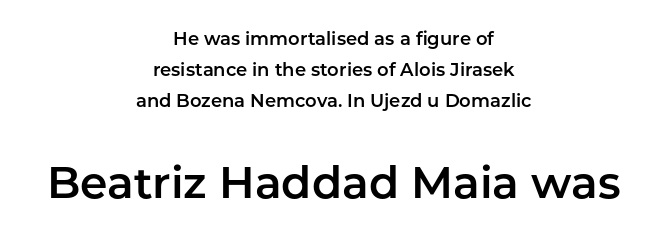
The image shows 44 px sans-serif type, upright; set centered, line spacing 1.71x, normal letter spacing, not underlined; the second (bottom) block is 2.44x larger; low stroke contrast and a medium x-height.
